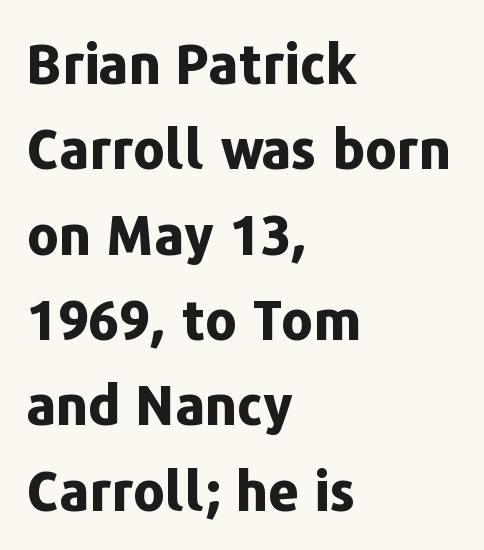
The image shows 54 px bold sans-serif type, upright; set left-aligned, normal line spacing (1.58x), normal letter spacing, not underlined; low stroke contrast and a medium x-height.
